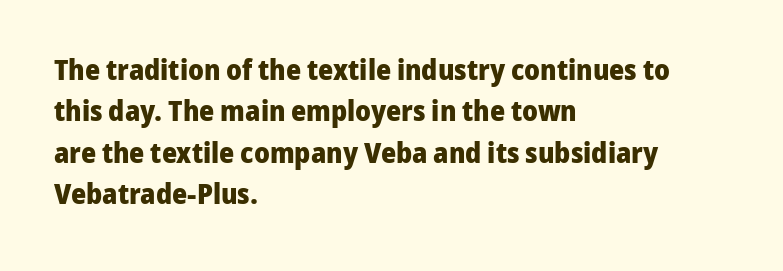
The image shows 29 px heavy sans-serif type, upright; set left-aligned, normal line spacing (1.43x), normal letter spacing, not underlined; low stroke contrast and a medium x-height.
